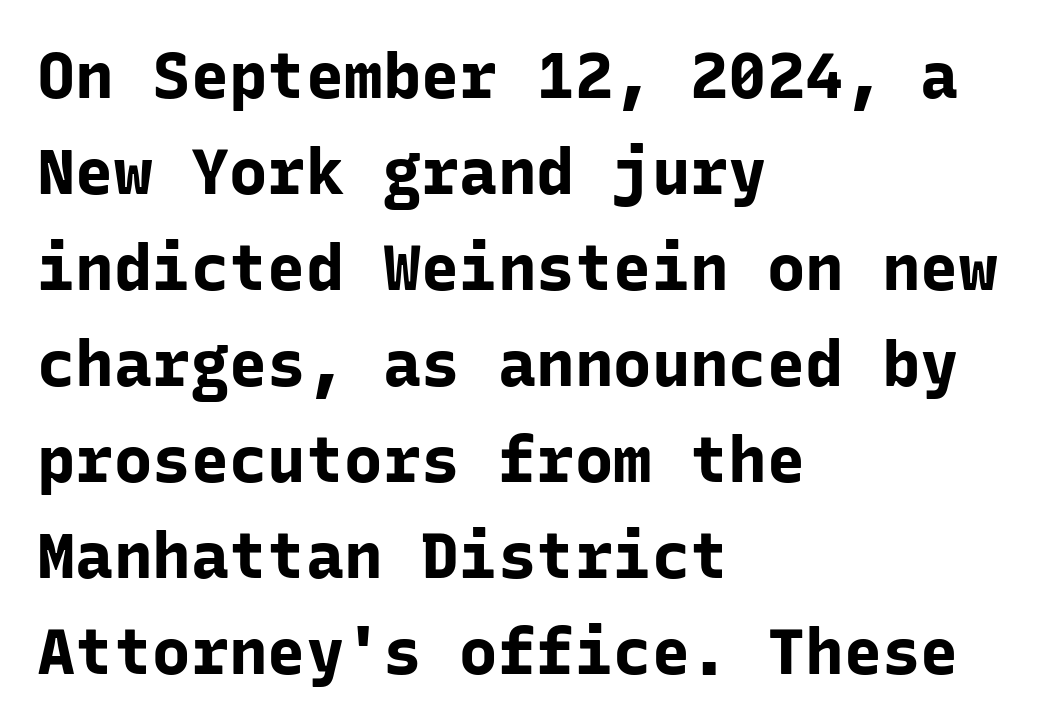
The image shows 64 px bold sans-serif type, upright, monospaced; set left-aligned, normal line spacing (1.5x), normal letter spacing, not underlined; low stroke contrast and a medium x-height.
